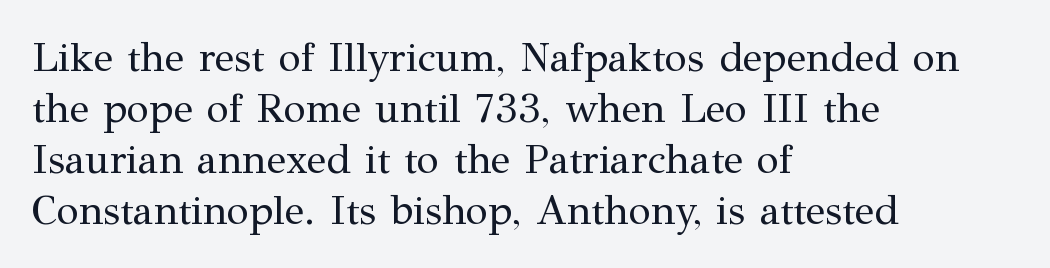
The image shows 41 px regular-weight serif type, upright; set left-aligned, line spacing 1.24x, normal letter spacing, not underlined; medium stroke contrast and a medium x-height.
